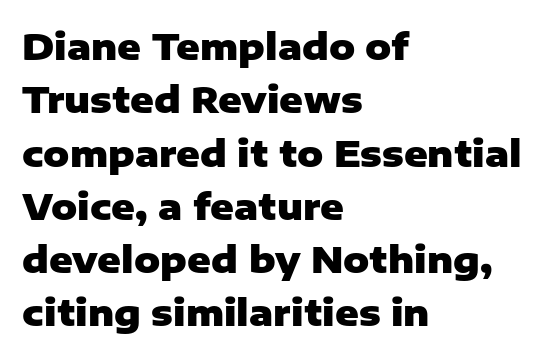
{"serif": "no", "italic": "no", "bold": "yes", "weight": "heavy", "width": "normal", "stroke_contrast": "low", "x_height": "medium", "monospaced": "no", "underline": "no", "align": "left", "line_spacing": "normal", "line_spacing_ratio": 1.48, "letter_spacing": "normal", "letter_spacing_em": 0.0, "glyph_px": 36}
